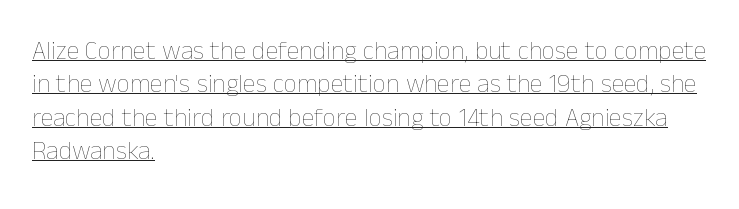
The image shows 26 px text type, upright; set left-aligned, normal line spacing (1.28x), normal letter spacing, underlined.
